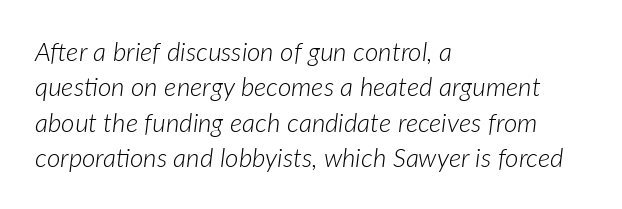
The image shows 26 px text type, italic (leaning right); set left-aligned, normal line spacing (1.36x), normal letter spacing, not underlined.
